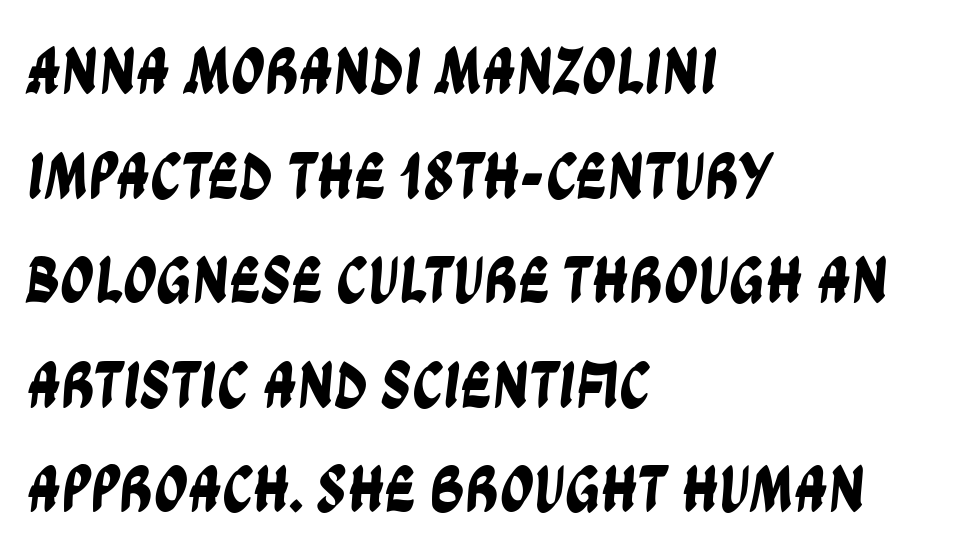
The image shows 67 px condensed sans-serif type; set left-aligned, normal line spacing (1.56x), normal letter spacing, not underlined; low stroke contrast and a large x-height.
